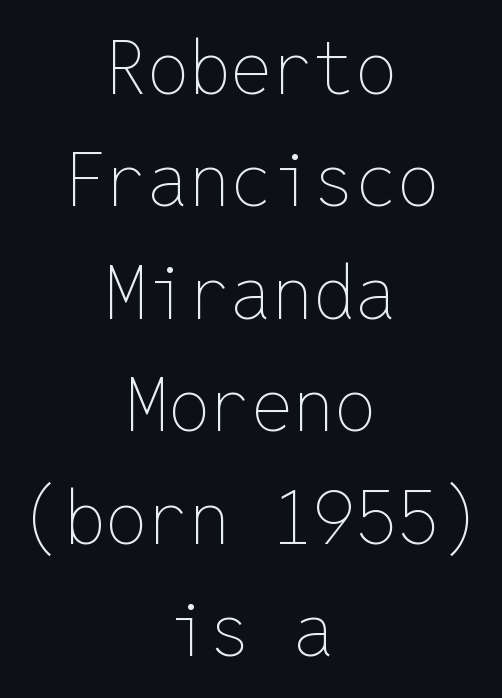
{"italic": "no", "bold": "no", "weight": "thin", "width": "normal", "stroke_contrast": "low", "x_height": "medium", "monospaced": "yes", "underline": "no", "align": "center", "line_spacing": "normal", "line_spacing_ratio": 1.52, "letter_spacing": "normal", "letter_spacing_em": 0.0, "glyph_px": 74}
